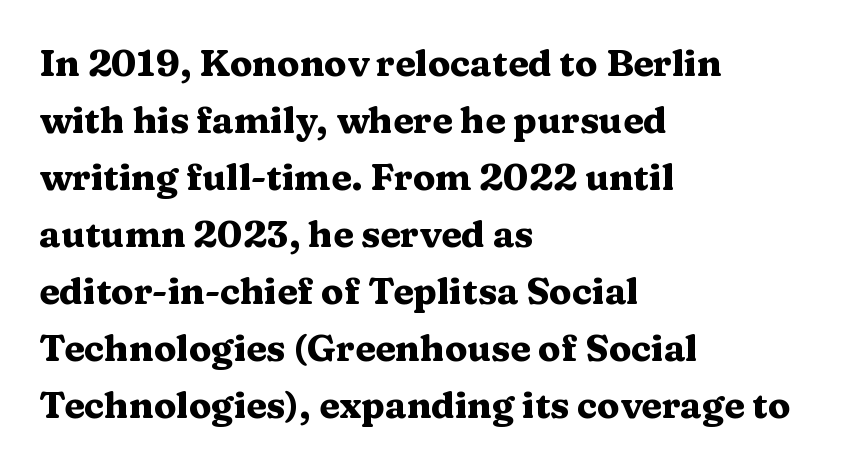
Q: Is the text bold? A: Yes.
Q: Is the text italic (slanted)? A: No, it is upright.
Q: Is the typeface a serif or a sans-serif typeface? A: Serif.
Q: Is the text underlined? A: No.
Q: How is the paragraph aligned? A: Left-aligned.
Q: Is the spacing between letters normal or unusually wide? A: Normal.
Q: Is the spacing between lines tight, normal or loose? A: Normal.
Q: Width (condensed, normal, or wide)? A: Wide.
Q: Stroke contrast? A: Medium.
Q: x-height? A: Medium.
Q: Monospaced? A: No.
